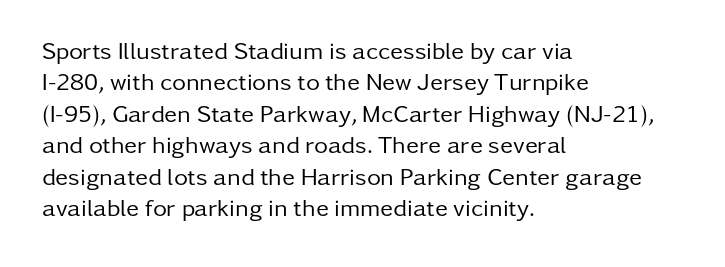
The image shows 24 px text type, upright; set left-aligned, normal line spacing (1.31x), normal letter spacing, not underlined.
